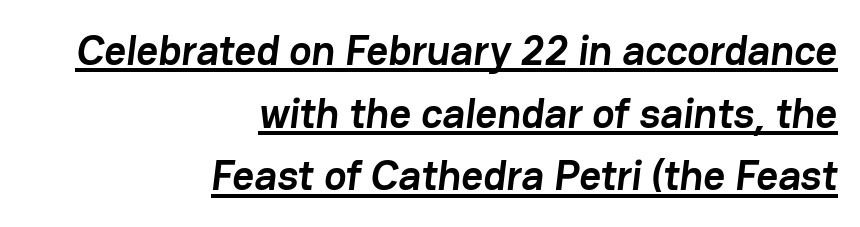
Teacher's note: observe the even right margin — that is flush-right alignment. Here the glyphs are tracked normally, forming tight word shapes. Chunky letters — that's bold for sure. The rendering uses a moderate line-height, typical for paragraphs. Does the type have serifs? No, each stem ends abruptly. These lines are rendered in a variable-pitch font.
